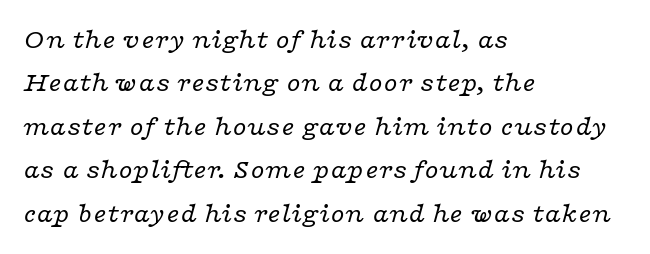
Compared with a centered layout, this one pins lines to the left instead. You could not count columns in this text — the font is proportionally spaced. The specimen omits any rule beneath the text block's lines. Leading: standard.
